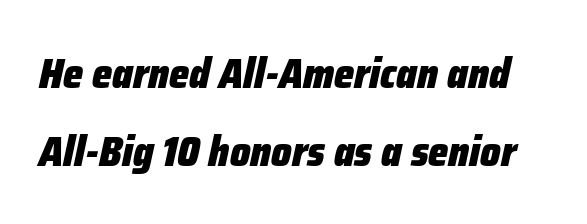
The image shows 43 px heavy, condensed type, italic (leaning right); set line spacing 1.81x, normal letter spacing, not underlined; low stroke contrast and a medium x-height.
